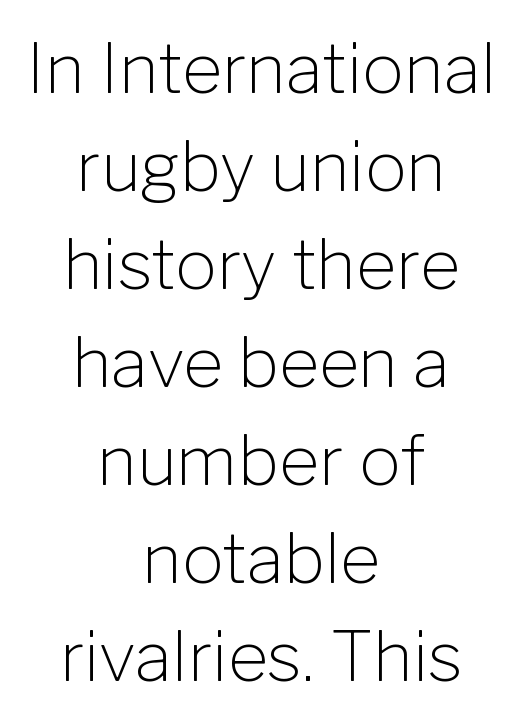
Q: Is the text bold? A: No.
Q: Is the text italic (slanted)? A: No, it is upright.
Q: Is the typeface a serif or a sans-serif typeface? A: Sans-serif.
Q: Is the text underlined? A: No.
Q: How is the paragraph aligned? A: Centered.
Q: Is the spacing between letters normal or unusually wide? A: Normal.
Q: Is the spacing between lines tight, normal or loose? A: Normal.
Q: Width (condensed, normal, or wide)? A: Normal.
Q: Stroke contrast? A: Low.
Q: x-height? A: Medium.
Q: Monospaced? A: No.
